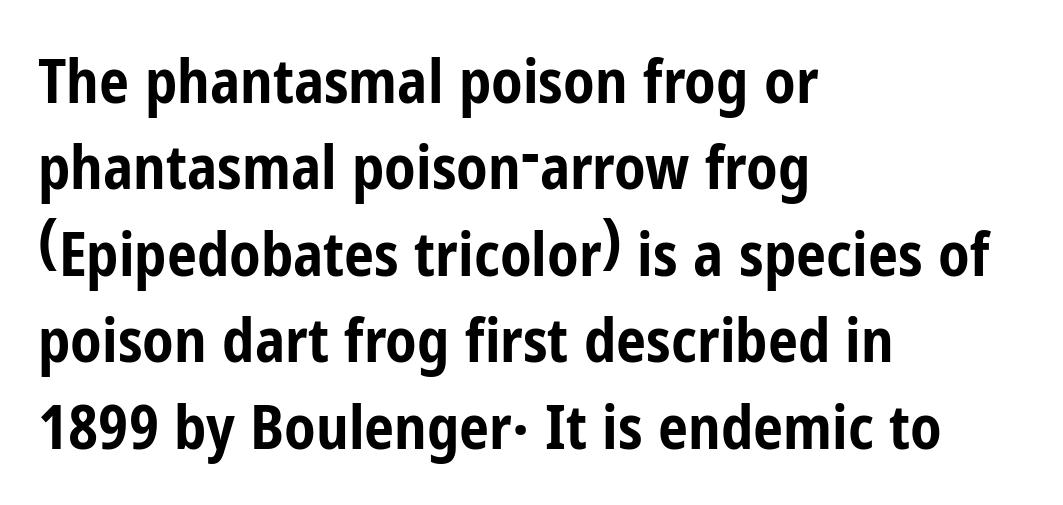
Q: Is the text bold? A: Yes.
Q: Is the text italic (slanted)? A: No, it is upright.
Q: Is the typeface a serif or a sans-serif typeface? A: Sans-serif.
Q: Is the text underlined? A: No.
Q: How is the paragraph aligned? A: Left-aligned.
Q: Is the spacing between letters normal or unusually wide? A: Normal.
Q: Is the spacing between lines tight, normal or loose? A: Normal.
Q: Width (condensed, normal, or wide)? A: Condensed.
Q: Stroke contrast? A: Low.
Q: x-height? A: Medium.
Q: Monospaced? A: No.
